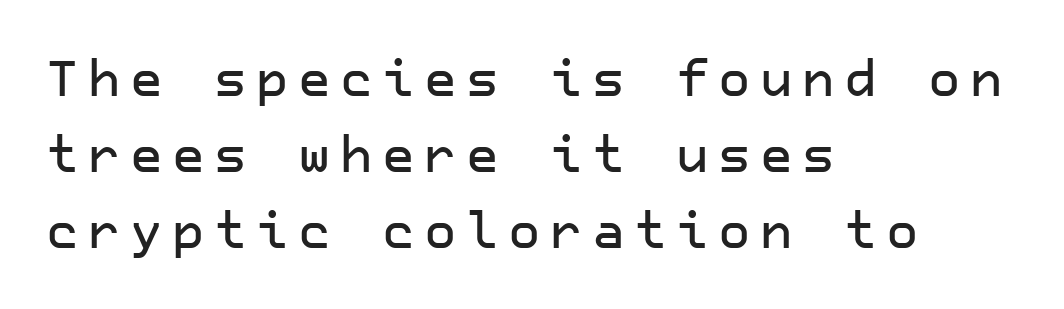
Q: Is the text italic (slanted)? A: No, it is upright.
Q: Is the typeface a serif or a sans-serif typeface? A: Sans-serif.
Q: Is the text underlined? A: No.
Q: How is the paragraph aligned? A: Left-aligned.
Q: Is the spacing between lines tight, normal or loose? A: Normal.
Q: Width (condensed, normal, or wide)? A: Normal.
Q: Stroke contrast? A: Low.
Q: x-height? A: Medium.
